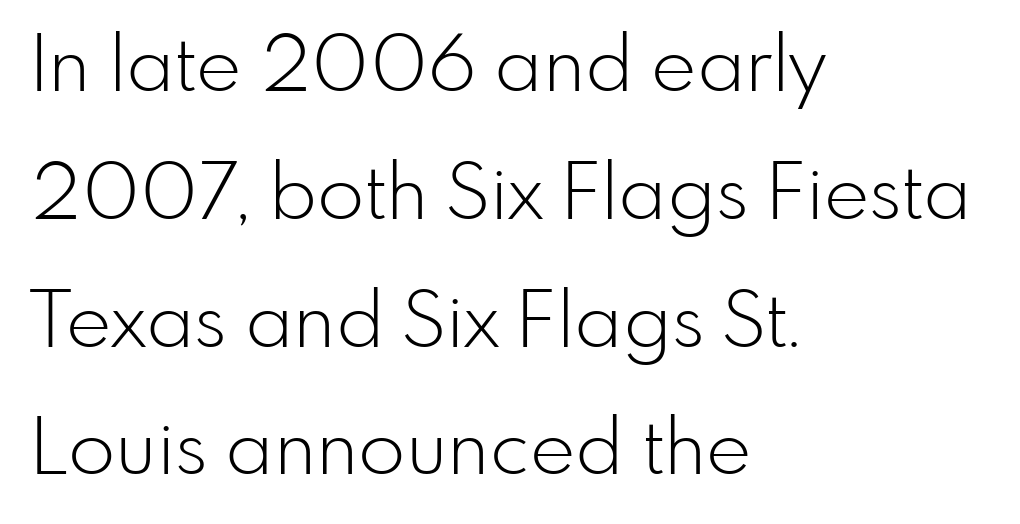
Between one letter and the next there's only the usual sliver of space. Does the type have serifs? No, each stem ends abruptly. The vertical gap from one line to the next is medium. The strokes are not fattened; the text isn't bold. The zone under the glyphs is completely vacant. The lines in this sample share a left origin and differ only in where they stop.
